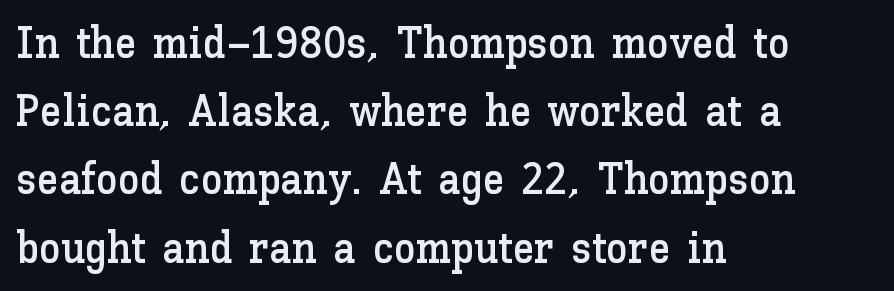
Short note: letters normally spaced. The words here are not underlined. Do the characters align in a grid? No, the font is proportional. This block has exactly the height ordinary leading produces. The axis of the letterforms is exactly vertical.
